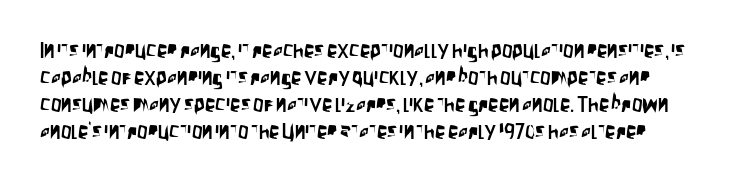
Q: Is the text italic (slanted)? A: No, it is upright.
Q: Is the text underlined? A: No.
Q: Is the spacing between letters normal or unusually wide? A: Normal.
Q: Is the spacing between lines tight, normal or loose? A: Normal.
